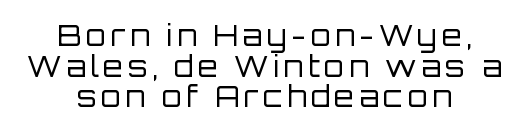
The image shows 29 px regular-weight sans-serif type, upright; set centered, tight line spacing (1.06x), not underlined; low stroke contrast and a large x-height.
